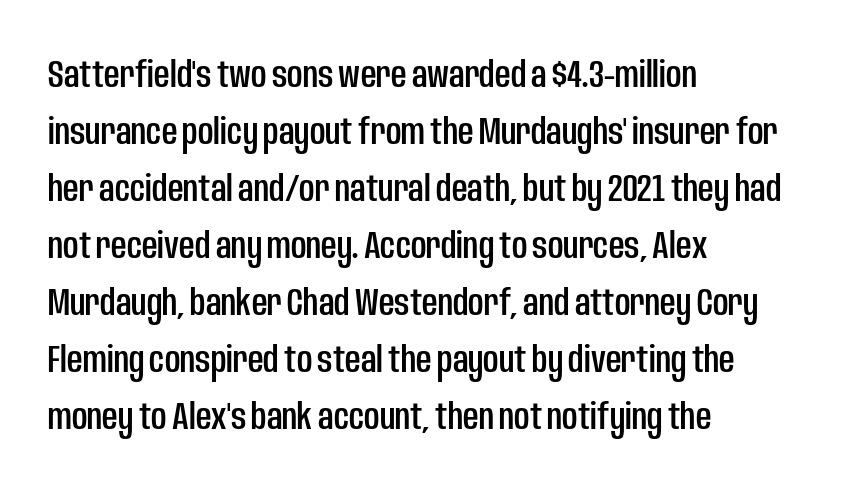
{"serif": "no", "italic": "no", "width": "condensed", "stroke_contrast": "low", "x_height": "large", "monospaced": "no", "underline": "no", "align": "left", "line_spacing": "normal", "line_spacing_ratio": 1.5, "letter_spacing": "normal", "letter_spacing_em": 0.0, "glyph_px": 38}
